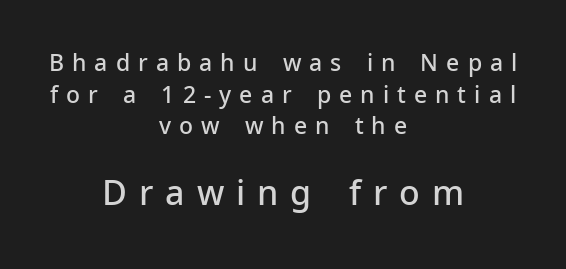
The image shows 34 px semibold sans-serif type, upright; set centered, normal line spacing (1.37x), unusually wide letter spacing (+0.35 em), not underlined; the second (bottom) block is 1.48x larger; low stroke contrast and a medium x-height.
